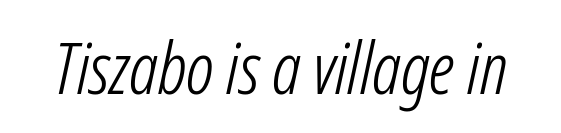
{"italic": "yes", "lean": "right", "slant_degrees": 12, "bold": "no", "weight": "light", "width": "condensed", "stroke_contrast": "low", "x_height": "medium", "monospaced": "no", "underline": "no", "letter_spacing": "normal", "letter_spacing_em": 0.0, "glyph_px": 72}
